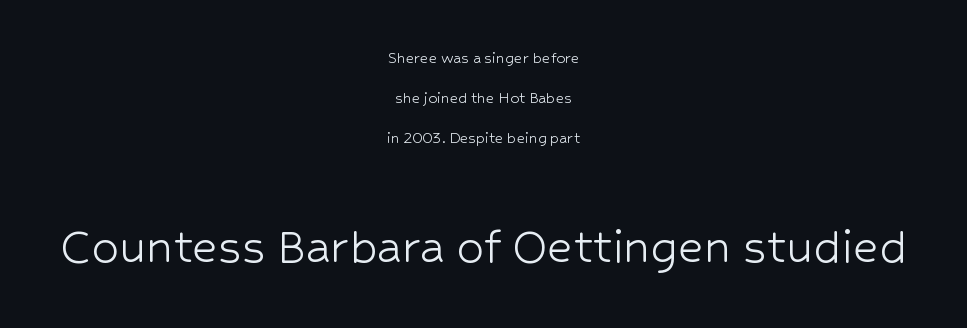
{"serif": "no", "italic": "no", "bold": "no", "weight": "light", "width": "normal", "stroke_contrast": "low", "x_height": "medium", "monospaced": "no", "underline": "no", "align": "center", "line_spacing": "loose", "line_spacing_ratio": 2.22, "letter_spacing": "normal", "letter_spacing_em": 0.0, "larger_block": "second", "size_ratio": 3.06, "glyph_px": 55}
